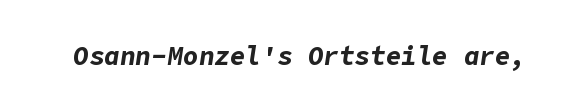
The image shows 26 px bold type, italic (leaning right); set normal letter spacing, not underlined.
